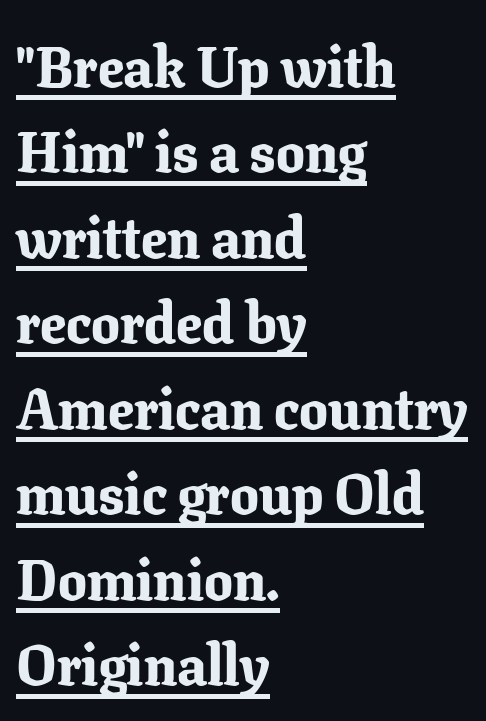
{"serif": "yes", "italic": "no", "bold": "yes", "weight": "bold", "width": "normal", "stroke_contrast": "low", "x_height": "medium", "monospaced": "no", "underline": "yes", "align": "left", "line_spacing": "normal", "line_spacing_ratio": 1.5, "letter_spacing": "normal", "letter_spacing_em": 0.0, "glyph_px": 57}
